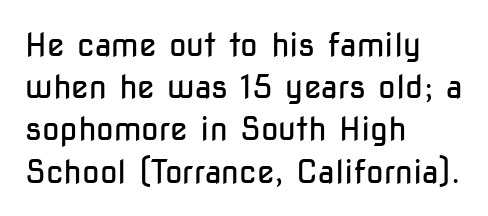
This is not heavy type; no bold has been used. Proportional: the letters do not fall into vertical columns. The space between consecutive lines is moderate. The rendering shows plain stroke endings on the letterforms — a sans-serif design. Nope, not italic — everything's standing straight.
